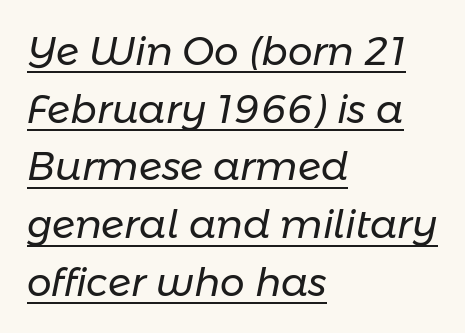
The image shows 39 px regular-weight type, italic (leaning right); set left-aligned, normal line spacing (1.48x), normal letter spacing, underlined; low stroke contrast and a medium x-height.
